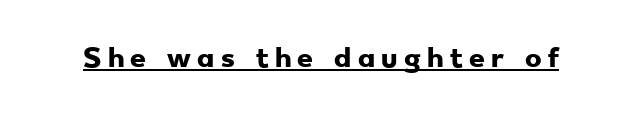
Q: Is the text bold? A: Yes.
Q: Is the text underlined? A: Yes.
Q: Is the spacing between letters normal or unusually wide? A: Unusually wide.
